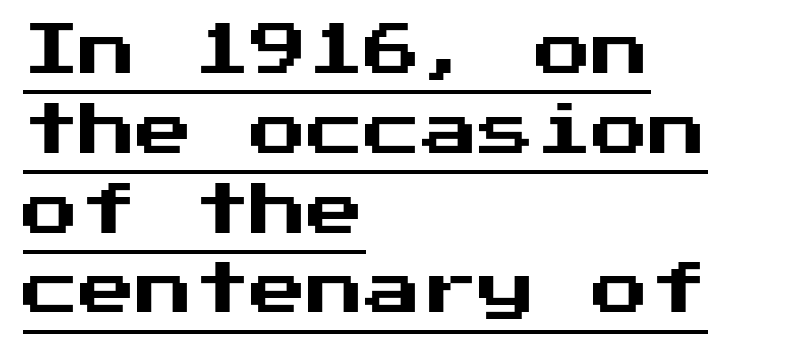
The image shows 57 px sans-serif type, upright; set left-aligned, normal line spacing (1.4x), normal letter spacing, underlined; medium stroke contrast and a medium x-height.
